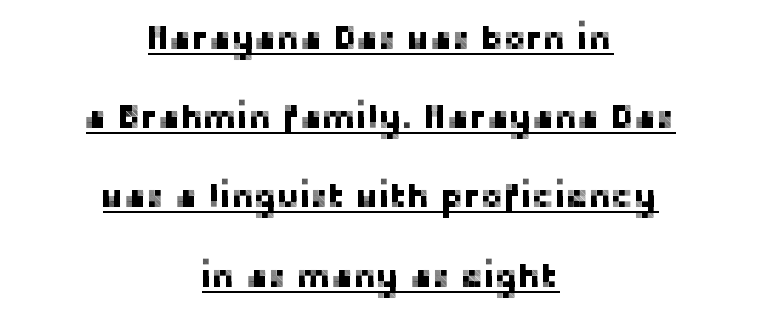
The image shows 34 px sans-serif type, upright; set centered, loose line spacing (2.33x), normal letter spacing, underlined; low stroke contrast and a medium x-height.
